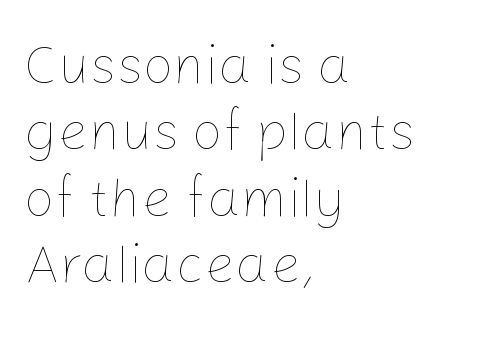
{"italic": "no", "bold": "no", "weight": "thin", "width": "normal", "stroke_contrast": "low", "x_height": "medium", "monospaced": "no", "underline": "no", "align": "left", "line_spacing_ratio": 1.23, "letter_spacing": "normal", "letter_spacing_em": 0.0, "glyph_px": 54}
